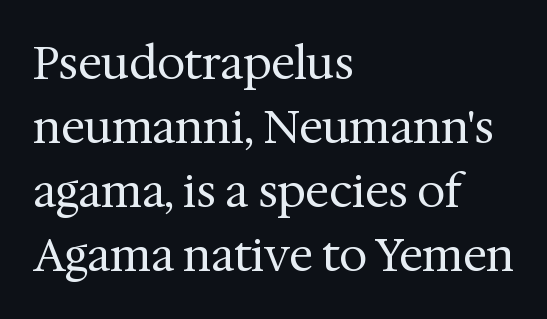
Q: Is the text bold? A: No.
Q: Is the text italic (slanted)? A: No, it is upright.
Q: Is the typeface a serif or a sans-serif typeface? A: Serif.
Q: Is the text underlined? A: No.
Q: How is the paragraph aligned? A: Left-aligned.
Q: Is the spacing between letters normal or unusually wide? A: Normal.
Q: Is the spacing between lines tight, normal or loose? A: Normal.
Q: Width (condensed, normal, or wide)? A: Normal.
Q: Stroke contrast? A: Medium.
Q: x-height? A: Medium.
Q: Monospaced? A: No.
